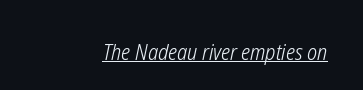
Underlining? Definitely there. When letters slant like this, we call the style italic. Words appear dense and cohesive because spacing is normal. Letters have the restrained weight of plain body copy at most.
